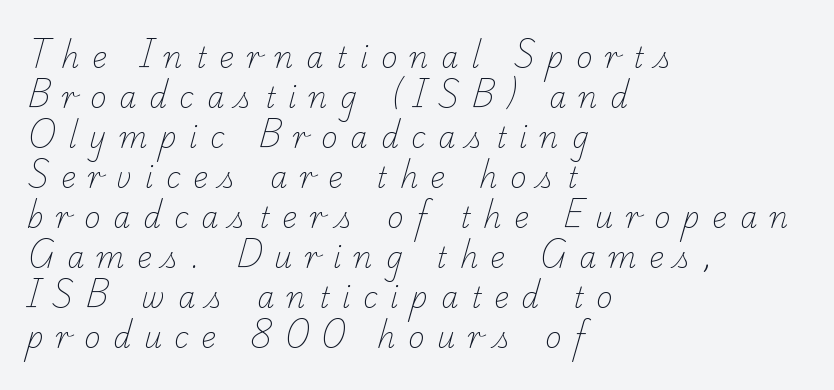
The image shows 28 px light serif type; set left-aligned, normal line spacing (1.43x), unusually wide letter spacing (+0.45 em), not underlined; low stroke contrast and a small x-height.
